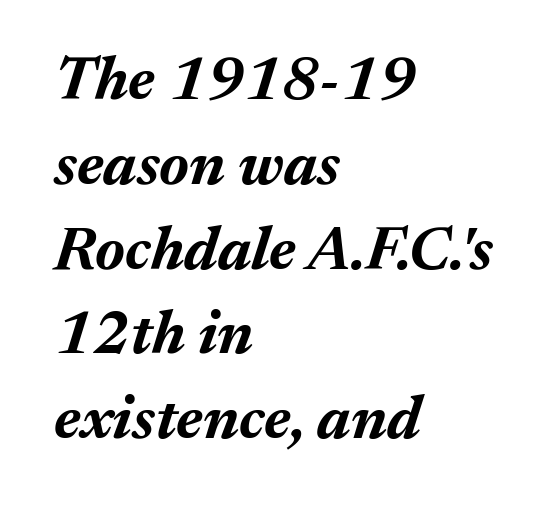
{"italic": "yes", "lean": "right", "slant_degrees": 17, "bold": "yes", "weight": "bold", "width": "normal", "stroke_contrast": "medium", "x_height": "medium", "monospaced": "no", "underline": "no", "align": "left", "line_spacing": "normal", "line_spacing_ratio": 1.39, "letter_spacing": "normal", "letter_spacing_em": 0.0, "glyph_px": 61}
